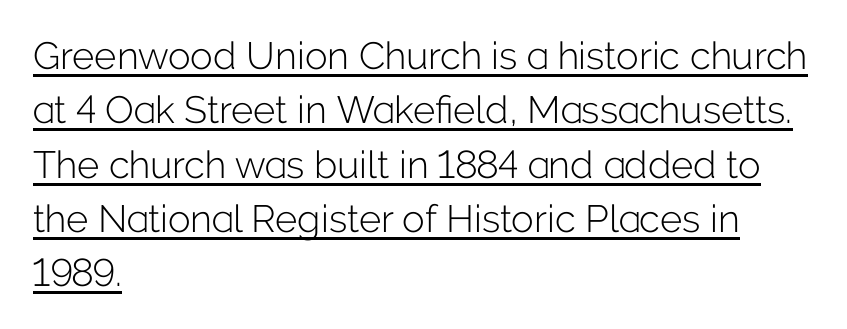
The image shows 38 px light sans-serif type, upright; set left-aligned, normal line spacing (1.43x), normal letter spacing, underlined; low stroke contrast and a medium x-height.
